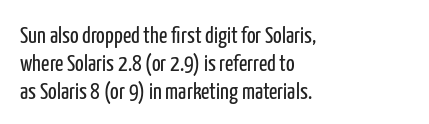
{"italic": "no", "bold": "no", "underline": "no", "align": "left", "line_spacing_ratio": 1.21, "letter_spacing": "normal", "letter_spacing_em": 0.0, "glyph_px": 23}
